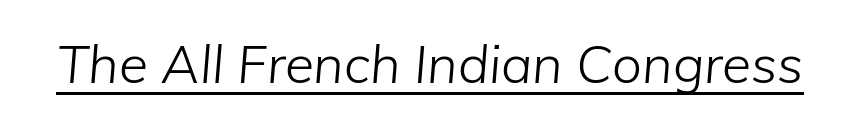
{"italic": "yes", "lean": "right", "slant_degrees": 5, "bold": "no", "weight": "light", "width": "normal", "stroke_contrast": "low", "x_height": "medium", "monospaced": "no", "underline": "yes", "letter_spacing": "normal", "letter_spacing_em": 0.0, "glyph_px": 53}
